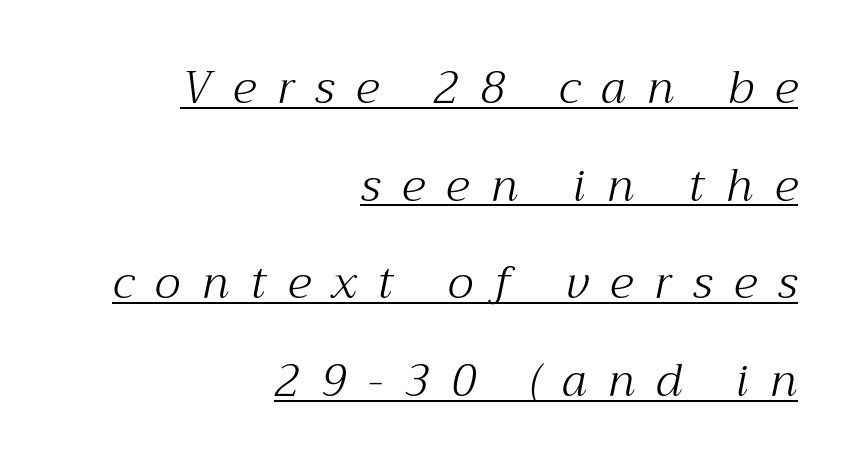
An italicized treatment has been applied to the whole sample. You can see a thin bar hugging the bottom of the glyphs. You could not count columns in this text — the font is proportionally spaced. The gaps between neighbouring characters are conspicuously large.
